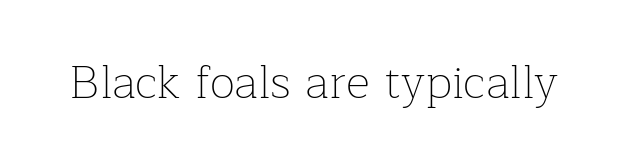
Q: Is the text bold? A: No.
Q: Is the text italic (slanted)? A: No, it is upright.
Q: Is the typeface a serif or a sans-serif typeface? A: Serif.
Q: Is the text underlined? A: No.
Q: Is the spacing between letters normal or unusually wide? A: Normal.
Q: Width (condensed, normal, or wide)? A: Normal.
Q: Stroke contrast? A: Low.
Q: x-height? A: Medium.
Q: Monospaced? A: No.
